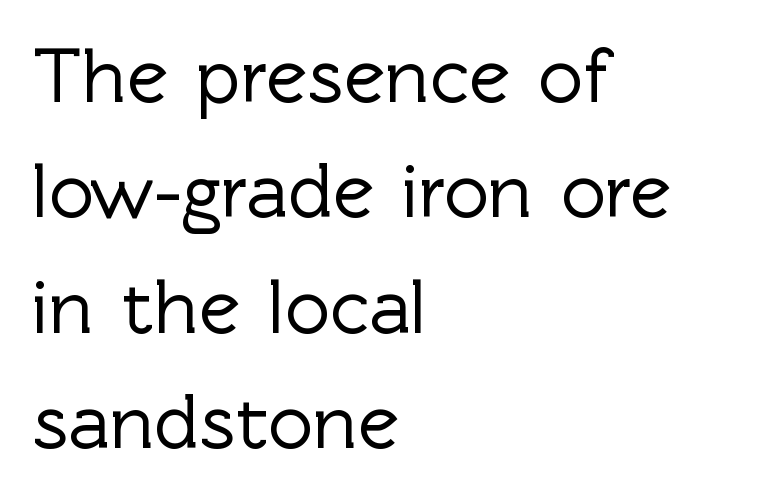
This sample uses an upright cut, with every glyph sitting square on the baseline. The space directly below the letters is spotless. A typesetter would call this proportional, since set widths differ per character. Nothing sits at the stroke ends, so this counts as sans-serif.
